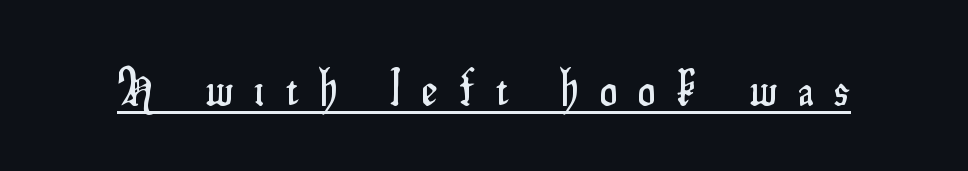
{"serif": "no", "italic": "no", "width": "condensed", "stroke_contrast": "low", "x_height": "small", "monospaced": "no", "underline": "yes", "letter_spacing": "wide", "letter_spacing_em": 0.44, "glyph_px": 49}
